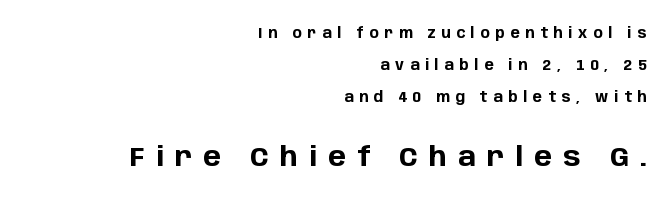
Caption: multi-line text, flush right, ragged left. Type without underlining. Notice how the stems are strictly vertical — no italics here. Spacing between characters has been opened up far beyond the box default.
